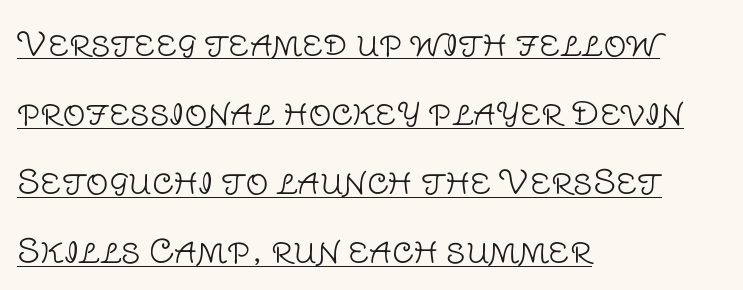
Proportional: the letters do not fall into vertical columns. These lines stand farther apart than default settings would place them. You can tell from the bare stems that sans-serif type was used. One-word summary of the alignment: left.
